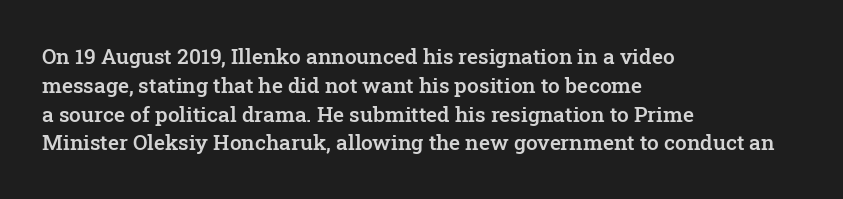
The image shows 21 px text type, upright; set left-aligned, normal line spacing (1.37x), normal letter spacing, not underlined.
